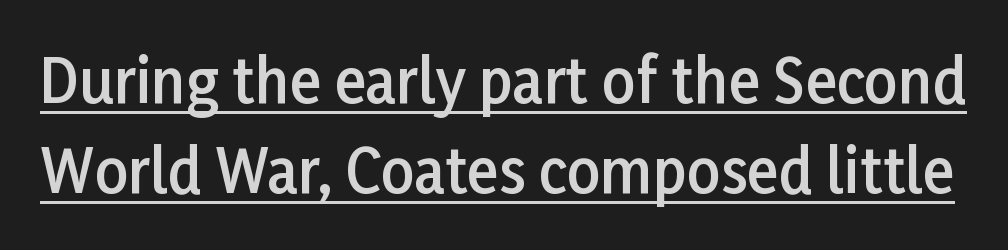
Q: Is the text bold? A: Semi-bold.
Q: Is the text italic (slanted)? A: No, it is upright.
Q: Is the typeface a serif or a sans-serif typeface? A: Sans-serif.
Q: Is the text underlined? A: Yes.
Q: Is the spacing between letters normal or unusually wide? A: Normal.
Q: Is the spacing between lines tight, normal or loose? A: Normal.
Q: Width (condensed, normal, or wide)? A: Normal.
Q: Stroke contrast? A: Low.
Q: x-height? A: Medium.
Q: Monospaced? A: No.
